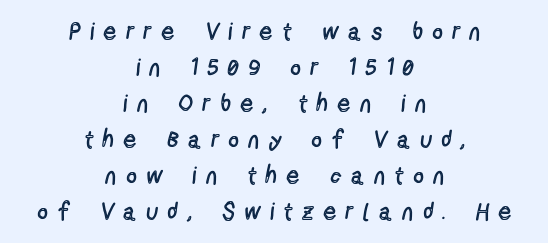
Q: Is the text bold? A: No.
Q: Is the text underlined? A: No.
Q: How is the paragraph aligned? A: Centered.
Q: Is the spacing between letters normal or unusually wide? A: Unusually wide.
Q: Is the spacing between lines tight, normal or loose? A: Normal.
